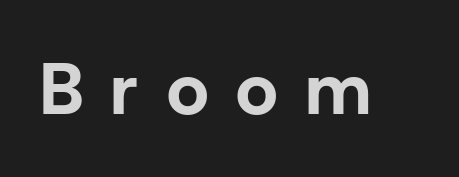
The image shows 72 px bold sans-serif type, upright; set unusually wide letter spacing (+0.39 em), not underlined; low stroke contrast and a medium x-height.
